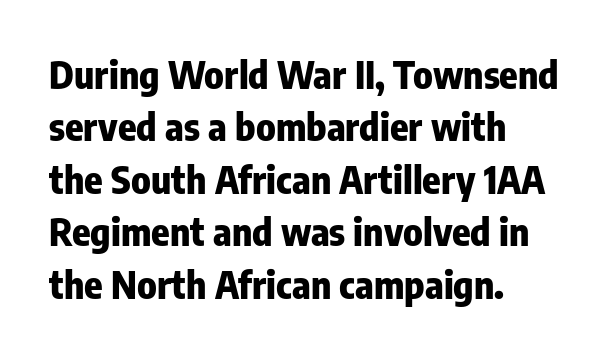
Words float on clear page, feet unadorned. The font is running at its bold setting. Caption: standard tracking, unaltered. Varying glyph widths throughout — classic text-font behaviour. The designer went with a sans here, leaving each stem footless. Every stem runs plumb, perpendicular to the baseline.
